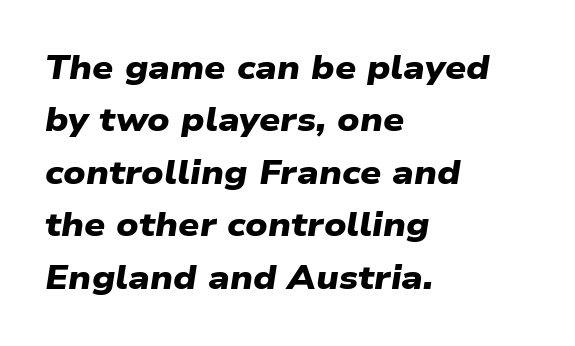
The image shows 33 px heavy, wide sans-serif type; set left-aligned, normal line spacing (1.59x), normal letter spacing, not underlined; low stroke contrast and a medium x-height.
